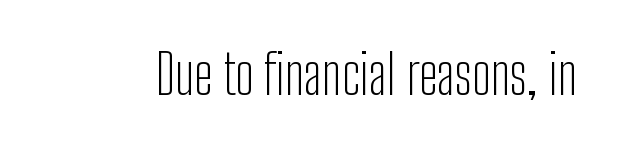
Varying glyph widths throughout — classic text-font behaviour. The passage shown is not bold in any degree. The gap between lines stays unmarked. Unlike a traditional serif, this face leaves its strokes unadorned. Unlike italic type, these characters show no tilt at all.
